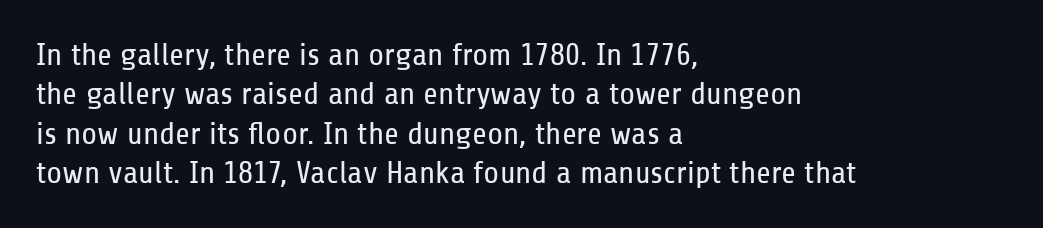
{"serif": "no", "italic": "no", "bold": "no", "weight": "regular", "width": "condensed", "stroke_contrast": "low", "x_height": "medium", "monospaced": "no", "underline": "no", "align": "left", "line_spacing_ratio": 1.23, "letter_spacing": "normal", "letter_spacing_em": 0.0, "glyph_px": 32}
